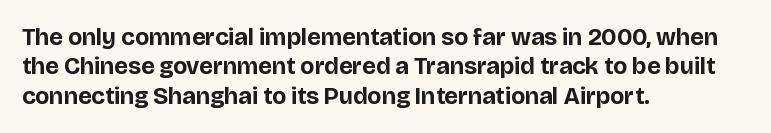
Q: Is the text bold? A: Yes.
Q: Is the text italic (slanted)? A: No, it is upright.
Q: Is the text underlined? A: No.
Q: How is the paragraph aligned? A: Left-aligned.
Q: Is the spacing between letters normal or unusually wide? A: Normal.
